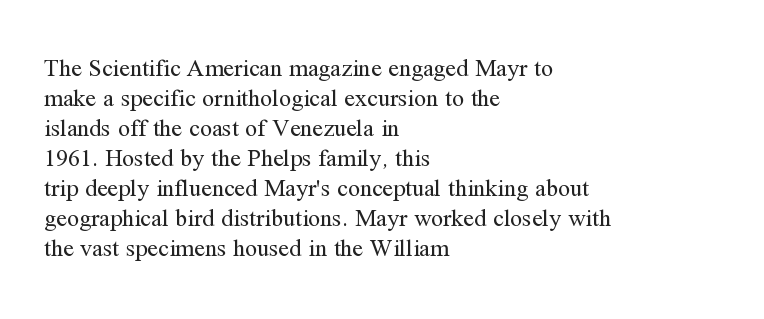
Honestly, there is no underline to notice here at all. The font's upright variant was chosen for this text. Horizontally, the lines are justified to the leading edge only. Bold? No — there's no thickening of the strokes.
